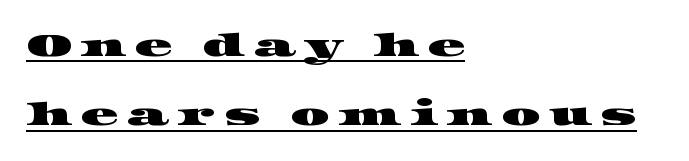
{"serif": "yes", "width": "wide", "stroke_contrast": "high", "x_height": "large", "monospaced": "no", "underline": "yes", "align": "left", "line_spacing": "loose", "line_spacing_ratio": 2.24, "letter_spacing": "wide", "letter_spacing_em": 0.26, "glyph_px": 31}
